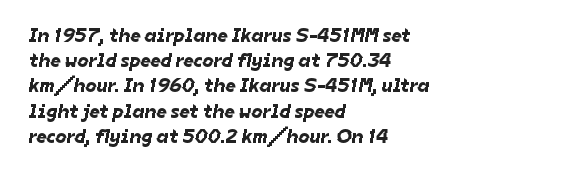
{"underline": "no", "align": "left", "line_spacing": "normal", "line_spacing_ratio": 1.26, "letter_spacing": "normal", "letter_spacing_em": 0.0, "glyph_px": 20}
